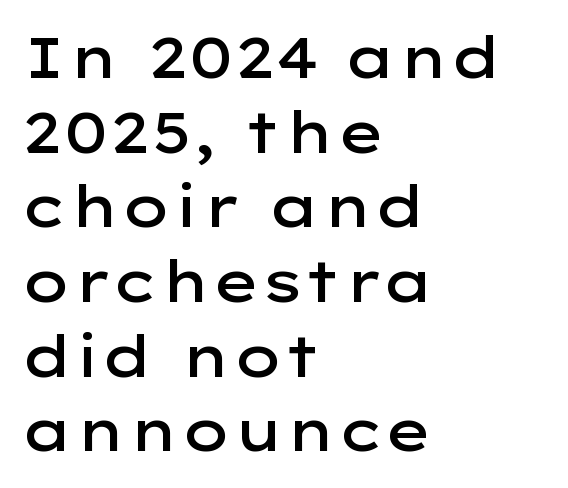
{"serif": "no", "italic": "no", "bold": "semi", "weight": "semibold", "width": "wide", "stroke_contrast": "low", "x_height": "medium", "monospaced": "no", "underline": "no", "align": "left", "line_spacing": "normal", "line_spacing_ratio": 1.31, "letter_spacing": "normal", "letter_spacing_em": 0.0, "glyph_px": 57}
